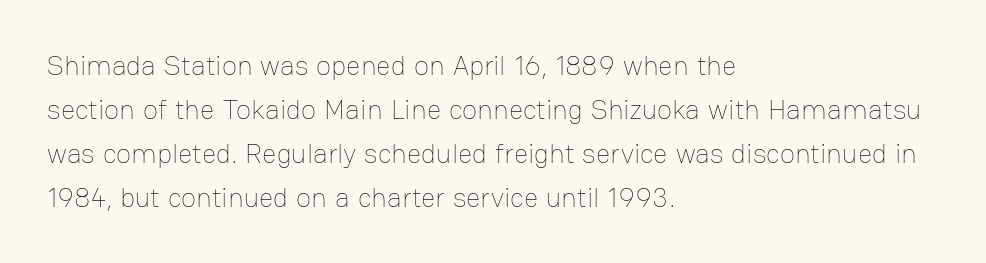
Q: Is the text bold? A: No.
Q: Is the text italic (slanted)? A: No, it is upright.
Q: Is the text underlined? A: No.
Q: How is the paragraph aligned? A: Left-aligned.
Q: Is the spacing between letters normal or unusually wide? A: Normal.
Q: Is the spacing between lines tight, normal or loose? A: Normal.
Q: Width (condensed, normal, or wide)? A: Normal.
Q: Stroke contrast? A: Low.
Q: x-height? A: Medium.
Q: Monospaced? A: No.
